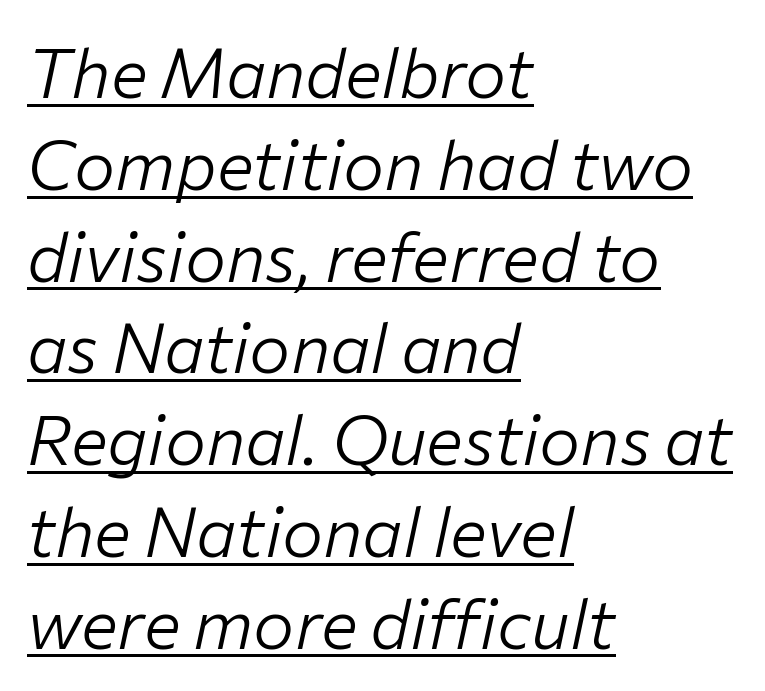
Q: Is the text bold? A: No.
Q: Is the text italic (slanted)? A: Yes, it leans right by about 12 degrees.
Q: Is the text underlined? A: Yes.
Q: How is the paragraph aligned? A: Left-aligned.
Q: Is the spacing between letters normal or unusually wide? A: Normal.
Q: Is the spacing between lines tight, normal or loose? A: Normal.
Q: Width (condensed, normal, or wide)? A: Normal.
Q: Stroke contrast? A: Low.
Q: x-height? A: Medium.
Q: Monospaced? A: No.
